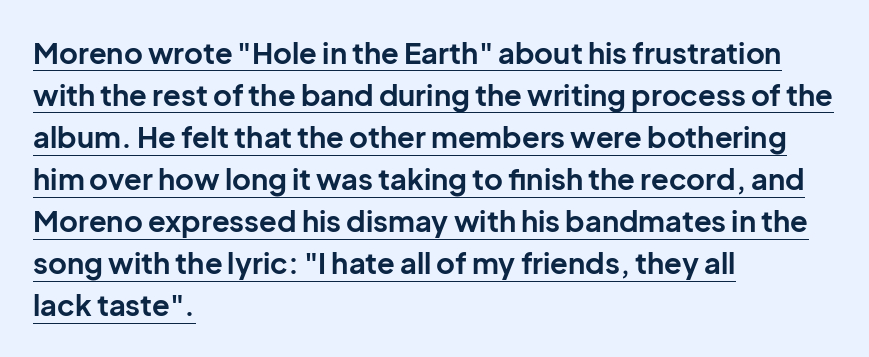
The image shows 29 px bold sans-serif type, upright; set left-aligned, normal line spacing (1.45x), normal letter spacing, underlined; low stroke contrast and a medium x-height.
